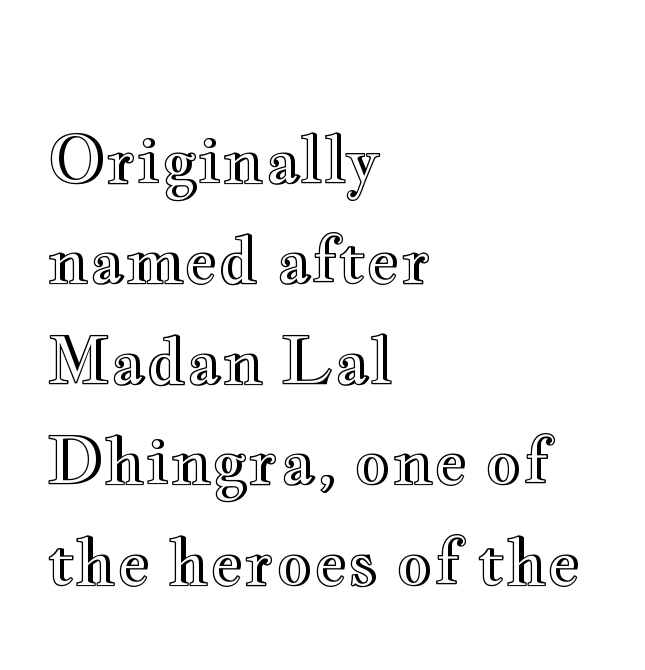
Q: Is the text italic (slanted)? A: No, it is upright.
Q: Is the text underlined? A: No.
Q: How is the paragraph aligned? A: Left-aligned.
Q: Is the spacing between letters normal or unusually wide? A: Normal.
Q: Is the spacing between lines tight, normal or loose? A: Normal.
Q: Width (condensed, normal, or wide)? A: Wide.
Q: x-height? A: Small.
Q: Monospaced? A: No.
